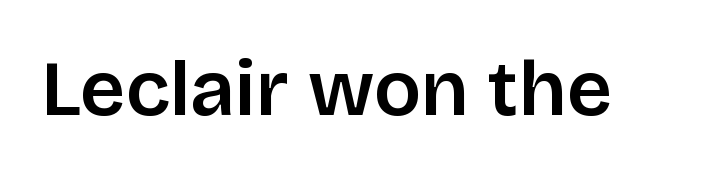
The image shows 79 px sans-serif type, upright; set normal letter spacing, not underlined; low stroke contrast and a large x-height.
